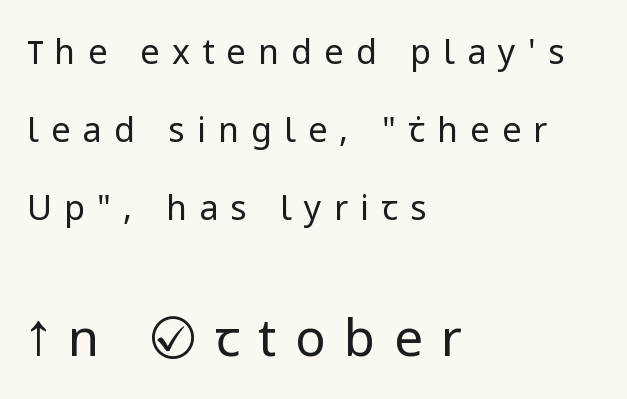
{"serif": "no", "italic": "no", "bold": "no", "weight": "regular", "width": "normal", "stroke_contrast": "low", "x_height": "medium", "monospaced": "no", "underline": "no", "align": "left", "line_spacing": "loose", "line_spacing_ratio": 2.29, "letter_spacing": "wide", "letter_spacing_em": 0.36, "larger_block": "second", "size_ratio": 1.5, "glyph_px": 51}
